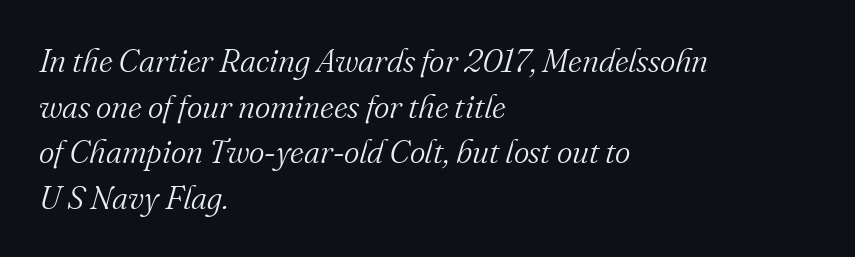
{"serif": "yes", "italic": "yes", "lean": "right", "slant_degrees": 16, "bold": "no", "weight": "light", "width": "normal", "stroke_contrast": "medium", "x_height": "small", "monospaced": "no", "underline": "no", "align": "left", "line_spacing": "normal", "line_spacing_ratio": 1.38, "letter_spacing": "normal", "letter_spacing_em": 0.0, "glyph_px": 33}
